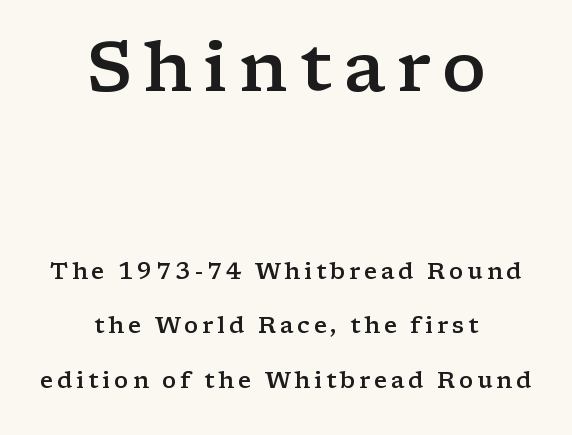
{"serif": "yes", "italic": "no", "bold": "semi", "weight": "semibold", "width": "wide", "stroke_contrast": "low", "x_height": "medium", "monospaced": "no", "underline": "no", "align": "center", "line_spacing": "loose", "line_spacing_ratio": 2.38, "larger_block": "first", "size_ratio": 3.04, "glyph_px": 70}
